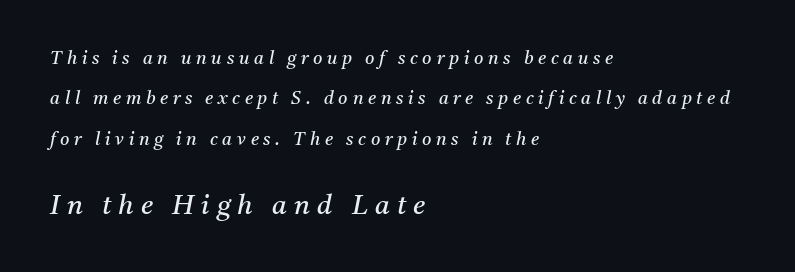
The image shows 27 px text type, italic (leaning right); set left-aligned, loose line spacing (2.25x), unusually wide letter spacing (+0.26 em), not underlined; the second (bottom) block is 1.5x larger.
